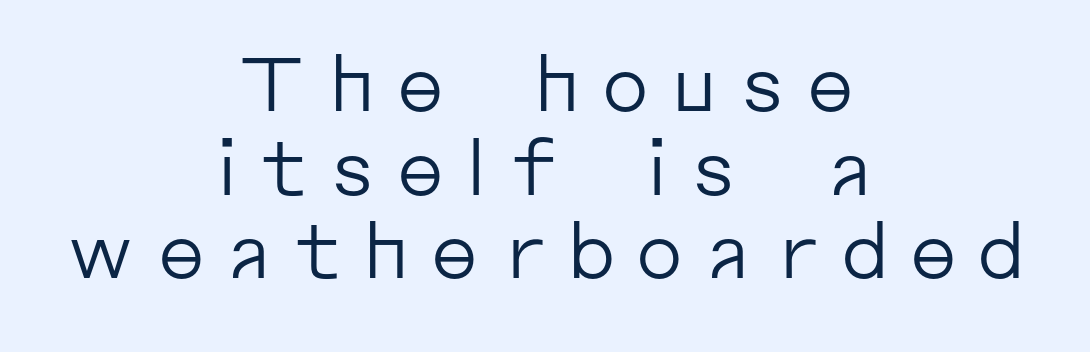
Q: Is the text bold? A: No.
Q: Is the text italic (slanted)? A: No, it is upright.
Q: Is the typeface a serif or a sans-serif typeface? A: Sans-serif.
Q: Is the text underlined? A: No.
Q: How is the paragraph aligned? A: Centered.
Q: Is the spacing between letters normal or unusually wide? A: Unusually wide.
Q: Is the spacing between lines tight, normal or loose? A: Tight.
Q: Width (condensed, normal, or wide)? A: Normal.
Q: Stroke contrast? A: Low.
Q: x-height? A: Medium.
Q: Monospaced? A: No.
